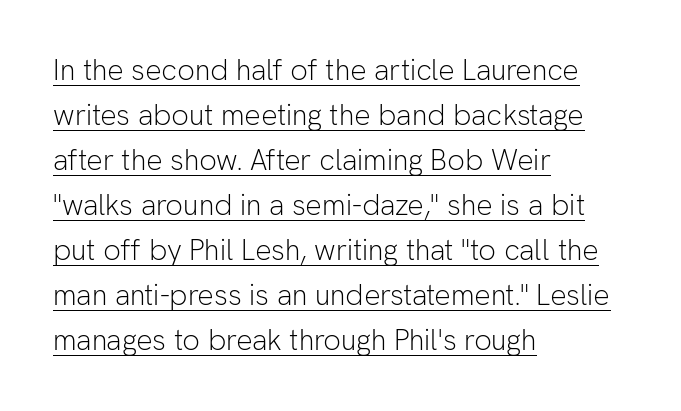
{"serif": "no", "italic": "no", "bold": "no", "weight": "light", "width": "normal", "stroke_contrast": "low", "x_height": "medium", "monospaced": "no", "underline": "yes", "align": "left", "line_spacing": "normal", "line_spacing_ratio": 1.55, "letter_spacing": "normal", "letter_spacing_em": 0.0, "glyph_px": 29}
